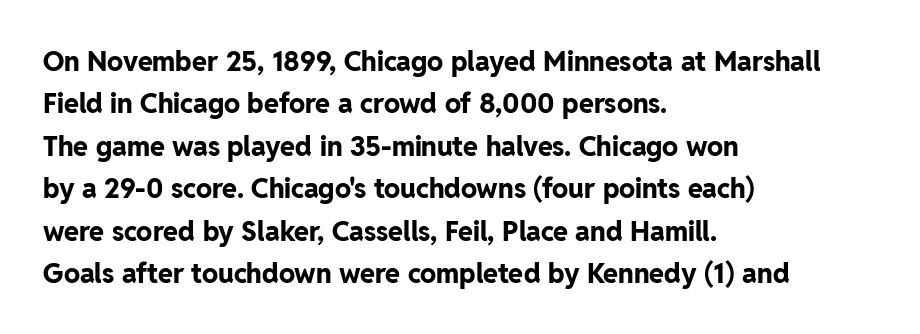
The axis of the letterforms is exactly vertical. The passage is arranged the way most books set body copy — flush left. Beneath every word, the page is bare. Summary of weight: heavy, a full bold. In terms of leading, this rendering sits right in the middle.
